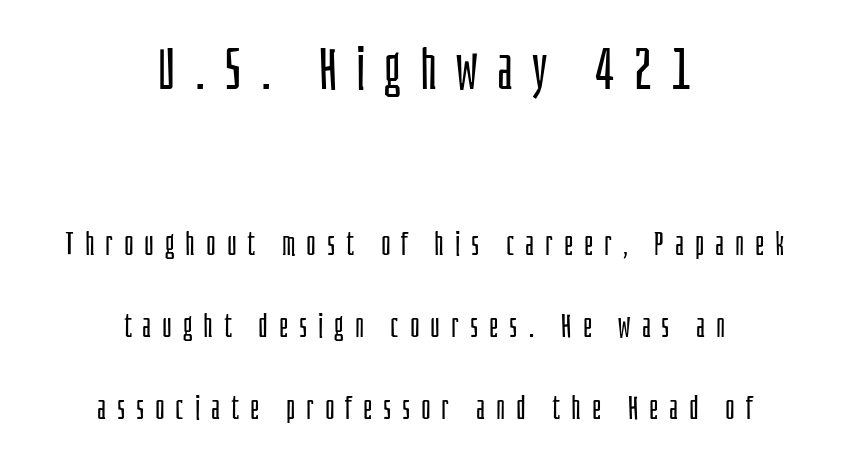
The image shows 58 px light, condensed sans-serif type, upright; set centered, loose line spacing (2.48x), unusually wide letter spacing (+0.33 em), not underlined; the first (top) block is 1.76x larger; low stroke contrast and a large x-height.
